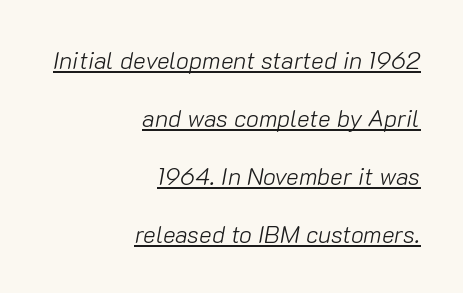
{"italic": "yes", "lean": "right", "slant_degrees": 10, "bold": "no", "underline": "yes", "align": "right", "line_spacing": "loose", "line_spacing_ratio": 2.41, "letter_spacing": "normal", "letter_spacing_em": 0.0, "glyph_px": 24}
